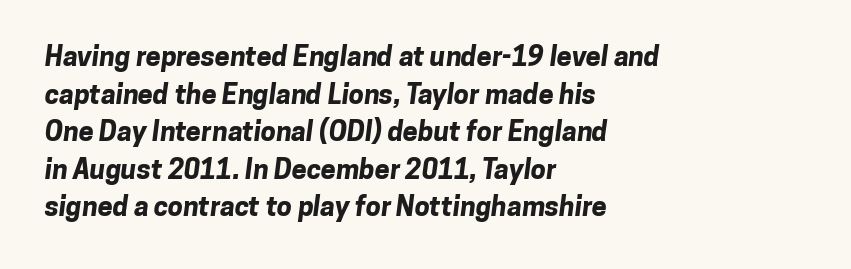
{"bold": "yes", "underline": "no", "align": "left", "line_spacing": "normal", "line_spacing_ratio": 1.39, "letter_spacing": "normal", "letter_spacing_em": 0.0, "glyph_px": 27}
